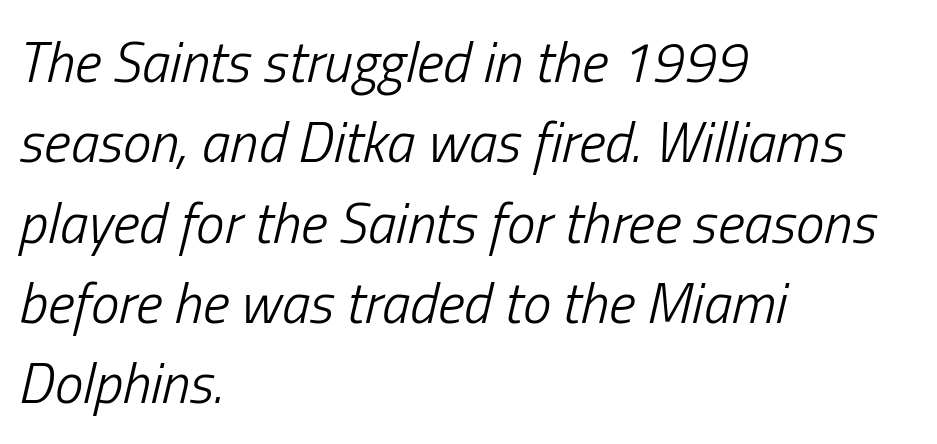
Think of a printed novel: that variable character pitch is what you see here. Visually the block forms a straight wall on the left and a jagged coastline on the right. Rendered with sloped, italic letterforms. A clean baseline with only descenders dipping below it. Normally led — the rows are evenly, conventionally spaced. The weight would be labelled regular, book, light, or lighter still.
